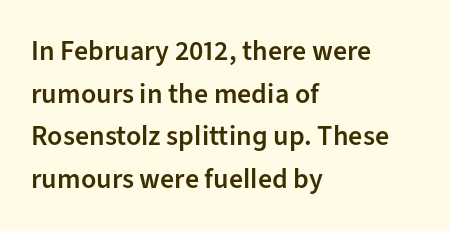
Q: Is the text bold? A: Semi-bold.
Q: Is the text italic (slanted)? A: No, it is upright.
Q: Is the typeface a serif or a sans-serif typeface? A: Sans-serif.
Q: Is the text underlined? A: No.
Q: How is the paragraph aligned? A: Left-aligned.
Q: Is the spacing between letters normal or unusually wide? A: Normal.
Q: Is the spacing between lines tight, normal or loose? A: Normal.
Q: Width (condensed, normal, or wide)? A: Normal.
Q: Stroke contrast? A: Low.
Q: x-height? A: Medium.
Q: Monospaced? A: No.
